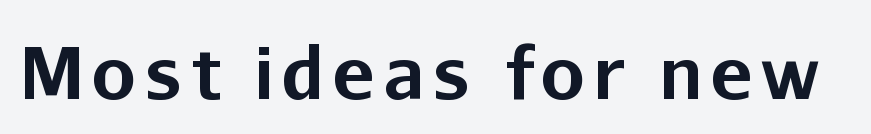
Ascenders rise straight up at ninety degrees. No word sits above an underline. The letters advance in unequal steps, a hallmark of proportional type. This rendering employs a face without finishing strokes, i.e., a sans-serif. These words are printed bold, with thick strokes throughout.
